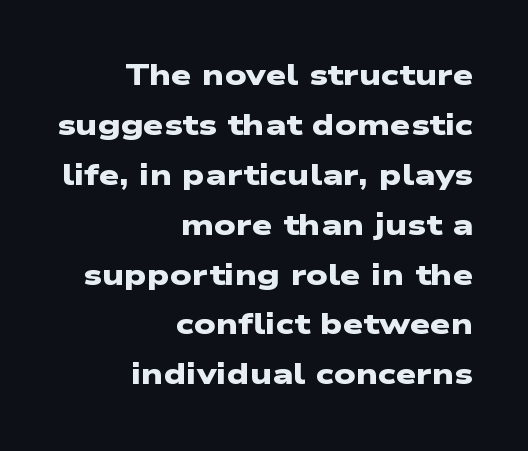
The image shows 29 px heavy, wide sans-serif type; set right-aligned, line spacing 1.72x, normal letter spacing, not underlined; low stroke contrast and a medium x-height.
